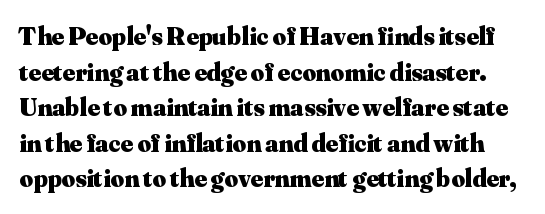
Q: Is the text bold? A: Yes.
Q: Is the text italic (slanted)? A: No, it is upright.
Q: Is the text underlined? A: No.
Q: Is the spacing between letters normal or unusually wide? A: Normal.
Q: Is the spacing between lines tight, normal or loose? A: Normal.
